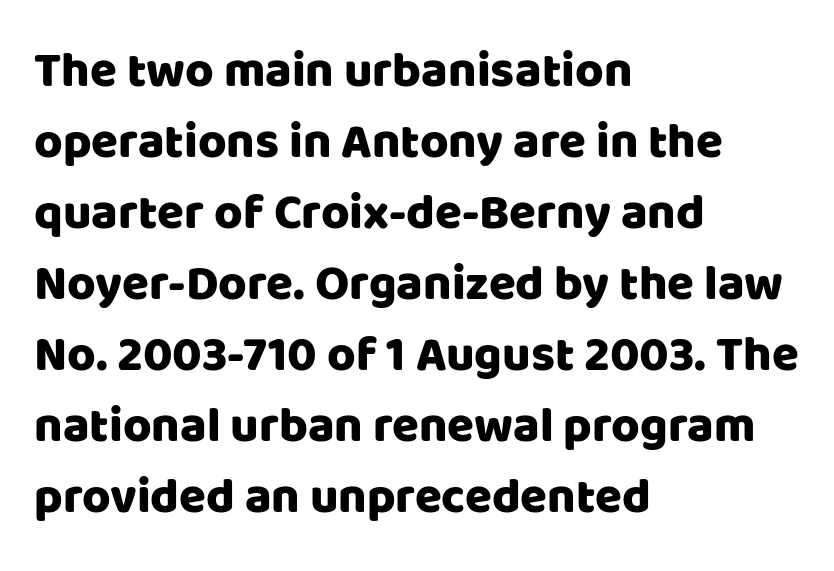
{"serif": "no", "italic": "no", "width": "normal", "stroke_contrast": "low", "x_height": "large", "monospaced": "no", "underline": "no", "align": "left", "line_spacing": "normal", "line_spacing_ratio": 1.45, "letter_spacing": "normal", "letter_spacing_em": 0.0, "glyph_px": 49}
